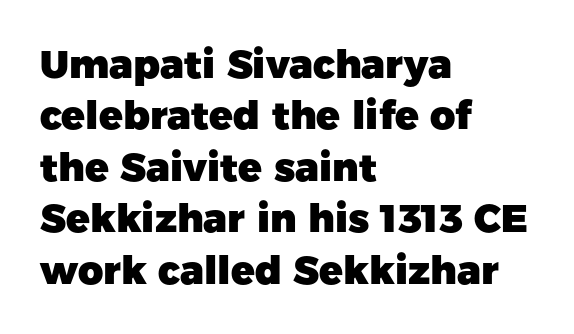
The image shows 39 px heavy sans-serif type, upright; set left-aligned, normal line spacing (1.32x), normal letter spacing, not underlined; low stroke contrast and a medium x-height.
